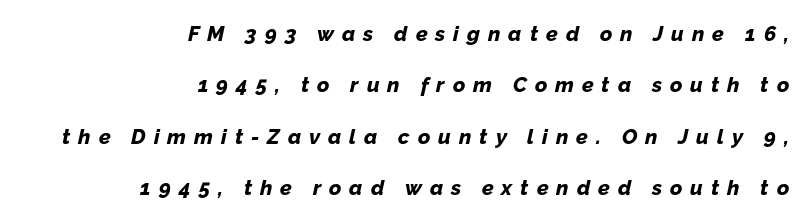
{"italic": "yes", "lean": "right", "slant_degrees": 12, "bold": "yes", "underline": "no", "align": "right", "line_spacing": "loose", "line_spacing_ratio": 2.45, "letter_spacing": "wide", "letter_spacing_em": 0.38, "glyph_px": 21}
